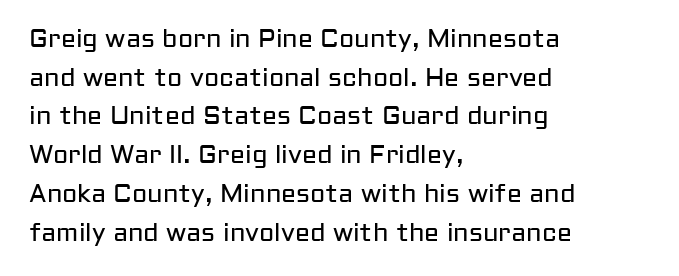
Notice how descenders clear the ascenders below comfortably — that's standard leading. Posture: vertical. Letter spacing: default. This rendering uses left alignment, leaving the right contour irregular.
